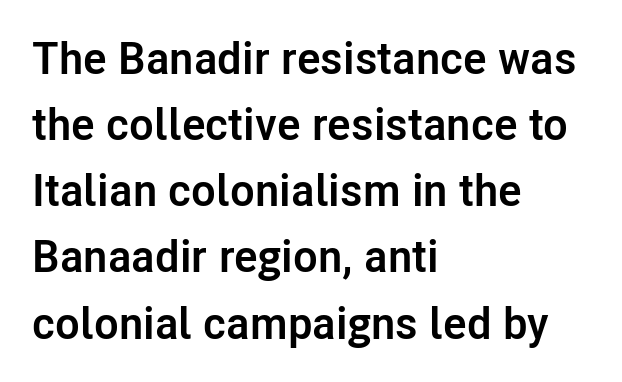
Compared with an ordinary text face, these strokes are far heavier — a full bold. Horizontal bands of white between lines are of average thickness. The letters sit at their default tracking, neither squeezed nor spread. Looks like regular typesetting: each glyph gets only the width it needs. Caption: multi-line text, flush left, ragged right.
